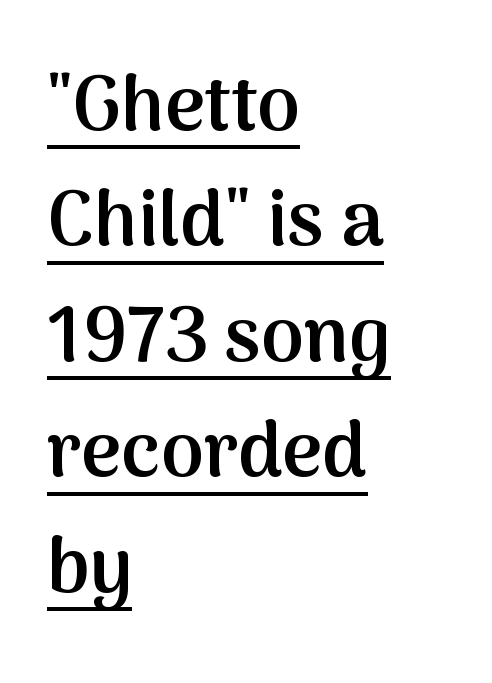
{"serif": "no", "italic": "no", "bold": "semi", "weight": "semibold", "width": "normal", "stroke_contrast": "medium", "x_height": "medium", "monospaced": "no", "underline": "yes", "align": "left", "line_spacing": "normal", "line_spacing_ratio": 1.5, "letter_spacing": "normal", "letter_spacing_em": 0.0, "glyph_px": 77}
